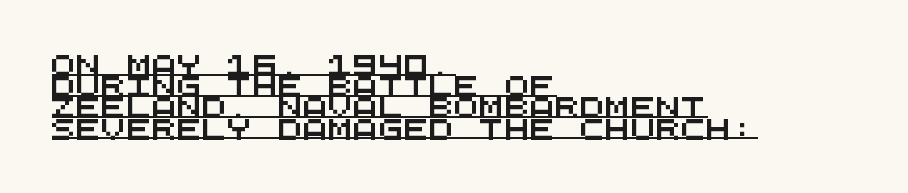
Q: Is the text underlined? A: Yes.
Q: How is the paragraph aligned? A: Left-aligned.
Q: Is the spacing between letters normal or unusually wide? A: Normal.
Q: Is the spacing between lines tight, normal or loose? A: Tight.
